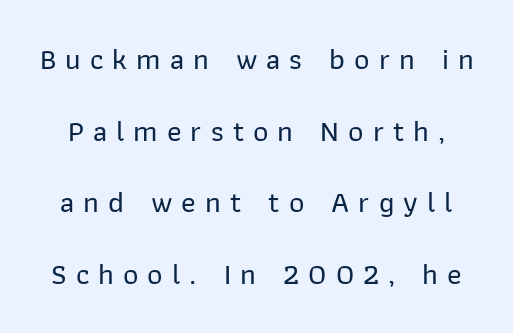
The image shows 30 px sans-serif type, upright; set loose line spacing (2.39x), unusually wide letter spacing (+0.3 em), not underlined; low stroke contrast and a medium x-height.
